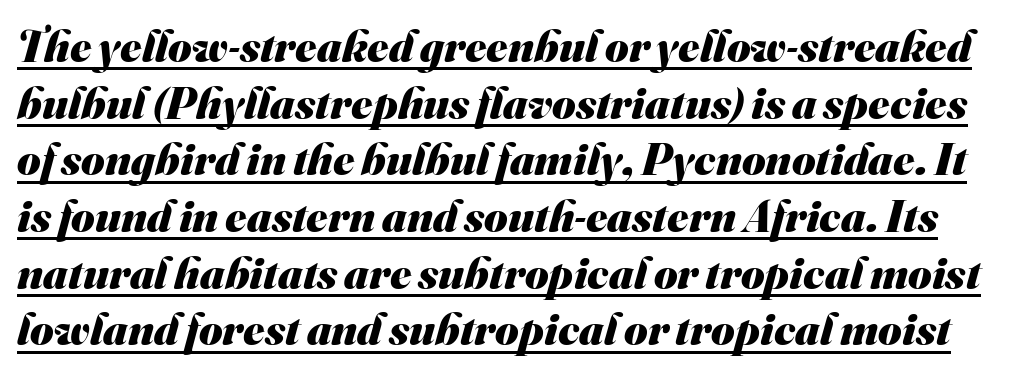
The image shows 45 px heavy sans-serif type; set normal line spacing (1.26x), normal letter spacing, underlined; medium stroke contrast and a small x-height.
